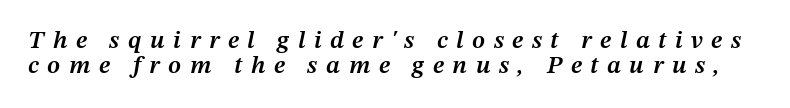
The image shows 25 px text type, italic (leaning right); set tight line spacing (1.02x), unusually wide letter spacing (+0.34 em), not underlined.
